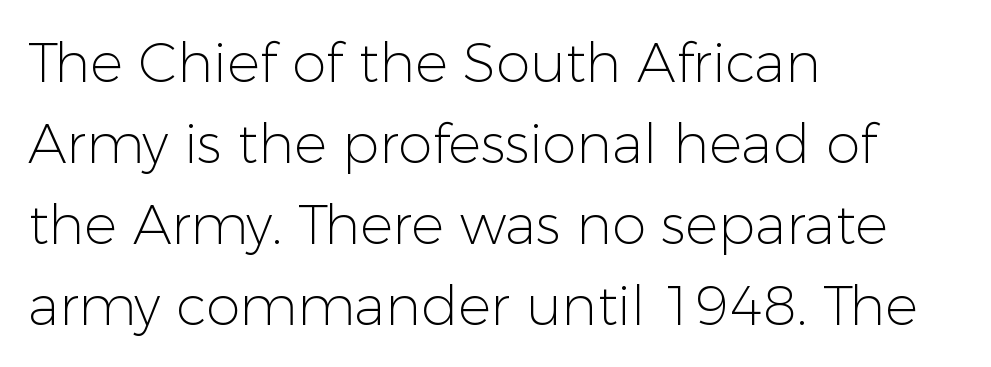
Q: Is the text bold? A: No.
Q: Is the text italic (slanted)? A: No, it is upright.
Q: Is the typeface a serif or a sans-serif typeface? A: Sans-serif.
Q: Is the text underlined? A: No.
Q: How is the paragraph aligned? A: Left-aligned.
Q: Is the spacing between letters normal or unusually wide? A: Normal.
Q: Is the spacing between lines tight, normal or loose? A: Normal.
Q: Width (condensed, normal, or wide)? A: Normal.
Q: Stroke contrast? A: Low.
Q: x-height? A: Medium.
Q: Monospaced? A: No.
